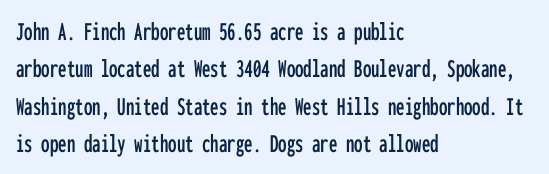
Normally led — the rows are evenly, conventionally spaced. Letter spacing: default. This is the regular roman posture of the typeface. Clear beneath every line of the passage. This rendering uses left alignment, leaving the right contour irregular.
